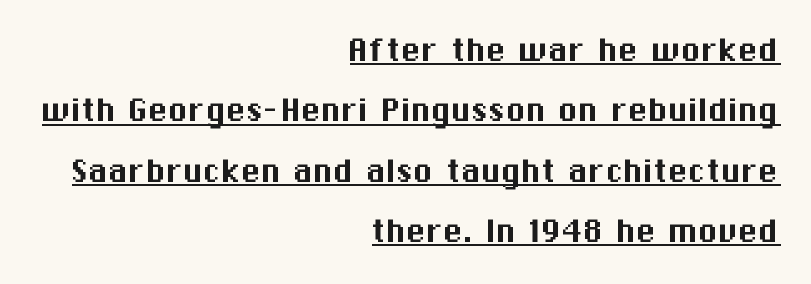
{"serif": "no", "italic": "no", "width": "normal", "stroke_contrast": "medium", "x_height": "medium", "monospaced": "no", "underline": "yes", "align": "right", "line_spacing": "normal", "line_spacing_ratio": 1.51, "letter_spacing": "normal", "letter_spacing_em": 0.0, "glyph_px": 40}
